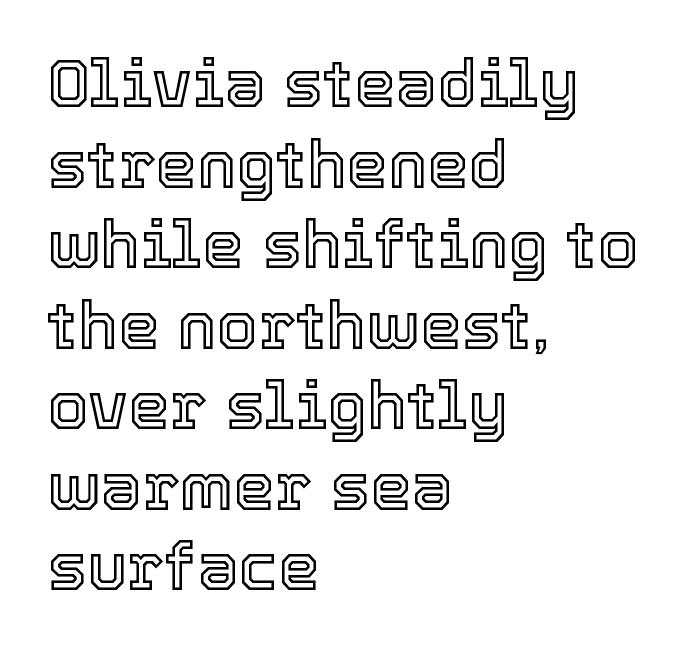
The image shows 66 px text type, upright; set left-aligned, line spacing 1.22x, normal letter spacing, not underlined; a medium x-height.
